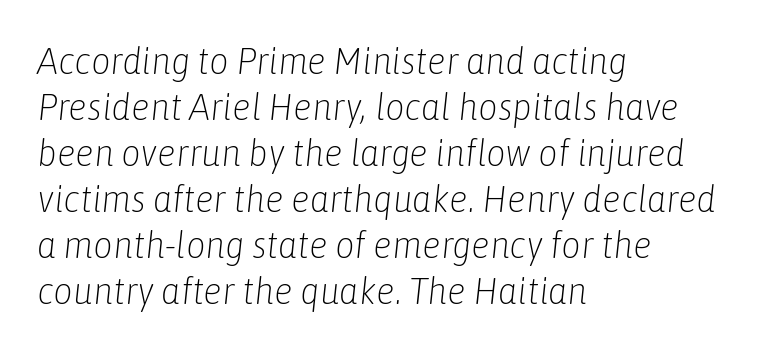
Stems and bowls with no extra thickness — not bold. Bare-footed words on every line. Alignment: flush left. Tall strokes in this sample are angled rather than plumb.
